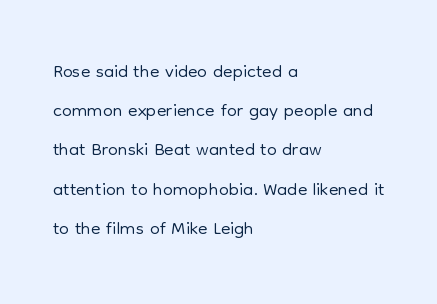
The image shows 28 px light sans-serif type, upright; set left-aligned, normal line spacing (1.4x), normal letter spacing, not underlined; low stroke contrast and a medium x-height.
